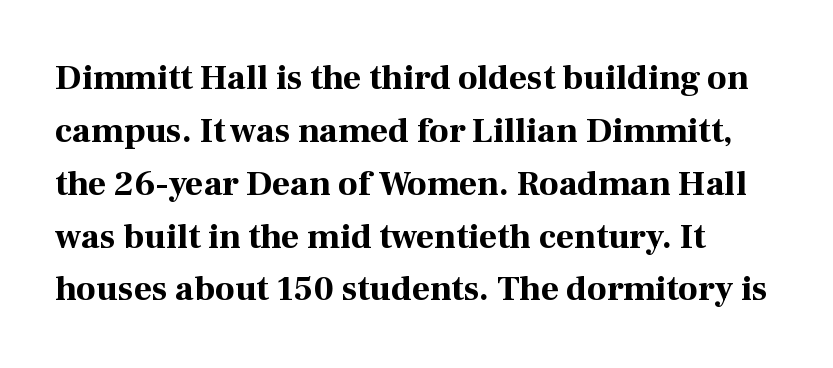
The letters are bold, with thick, heavy strokes. Descenders hang freely into open space. The passage shown is typeset with a serif family. Short and long lines alike share a common starting point at left. The block of text has a typical density, with ordinary space between rows. Default kerning and tracking; the words read as compact shapes.
